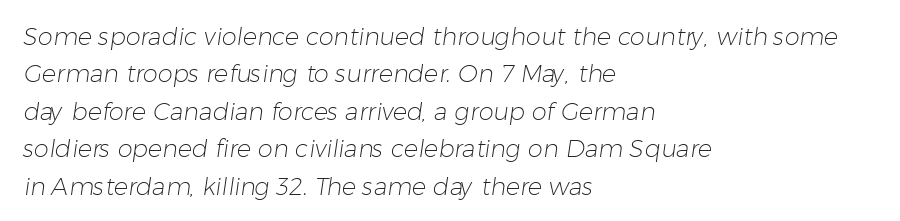
Q: Is the text bold? A: No.
Q: Is the text underlined? A: No.
Q: How is the paragraph aligned? A: Left-aligned.
Q: Is the spacing between letters normal or unusually wide? A: Normal.
Q: Is the spacing between lines tight, normal or loose? A: Normal.
